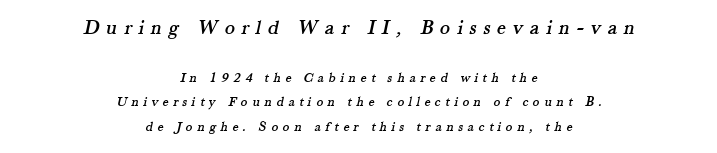
The image shows 21 px text type; set centered, line spacing 1.73x, unusually wide letter spacing (+0.33 em), not underlined; the first (top) block is 1.5x larger.
